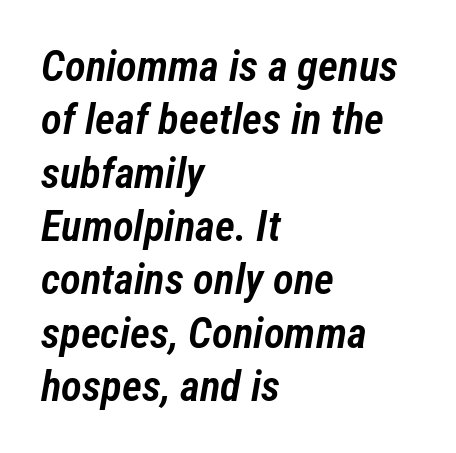
The image shows 43 px semibold, condensed type, italic (leaning right); set left-aligned, line spacing 1.24x, normal letter spacing, not underlined; low stroke contrast and a medium x-height.
